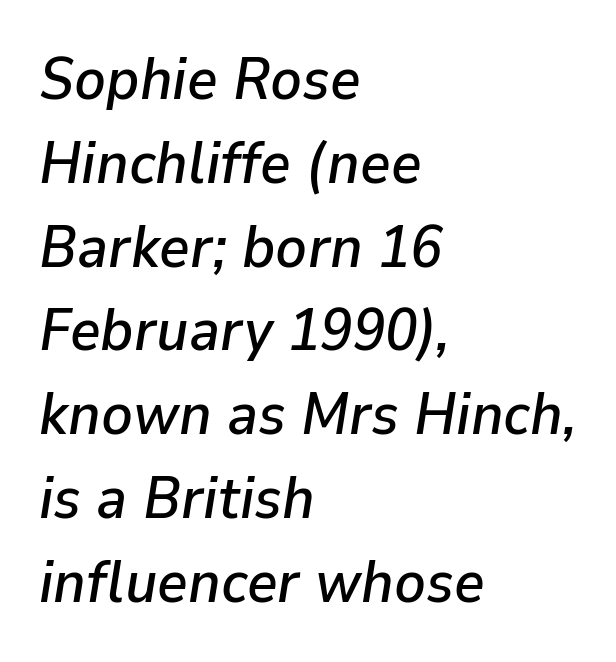
The image shows 59 px text type, italic (leaning right); set left-aligned, normal line spacing (1.42x), normal letter spacing, not underlined; low stroke contrast and a medium x-height.
